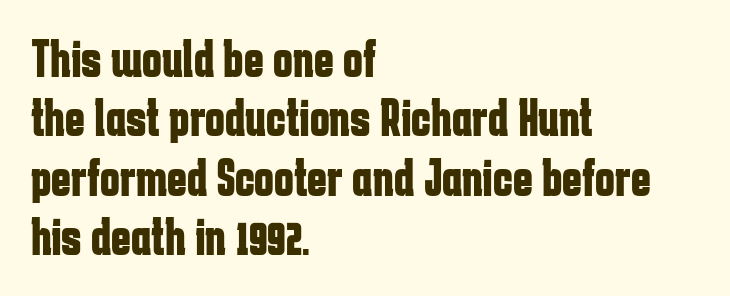
Q: Is the text bold? A: Yes.
Q: Is the text italic (slanted)? A: No, it is upright.
Q: Is the typeface a serif or a sans-serif typeface? A: Sans-serif.
Q: Is the text underlined? A: No.
Q: How is the paragraph aligned? A: Left-aligned.
Q: Is the spacing between letters normal or unusually wide? A: Normal.
Q: Is the spacing between lines tight, normal or loose? A: Tight.
Q: Width (condensed, normal, or wide)? A: Condensed.
Q: Stroke contrast? A: Low.
Q: x-height? A: Medium.
Q: Monospaced? A: No.
